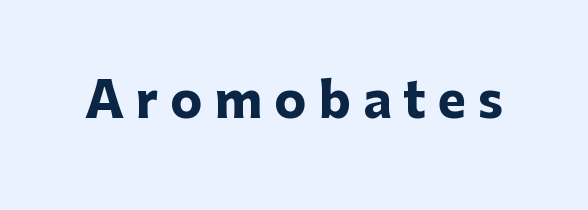
{"serif": "no", "italic": "no", "bold": "yes", "weight": "heavy", "width": "normal", "stroke_contrast": "low", "x_height": "medium", "monospaced": "no", "underline": "no", "letter_spacing": "wide", "letter_spacing_em": 0.25, "glyph_px": 48}
